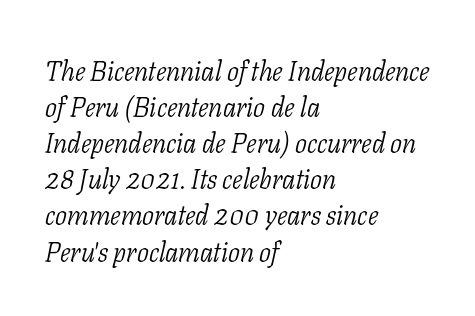
Serif or sans? Serif — the stroke terminals have little feet. Weight: regular or lighter. Is the block centered? No — it sits flush against the left margin. Each letter keeps its own natural width here, so spacing adapts to shape. Inter-character spacing is left at the font's built-in metrics. This is oblique type, the kind used for emphasis or titles.
